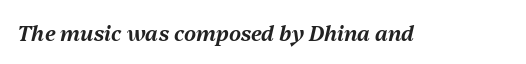
{"italic": "yes", "lean": "right", "slant_degrees": 13, "underline": "no", "letter_spacing": "normal", "letter_spacing_em": 0.0, "glyph_px": 21}
